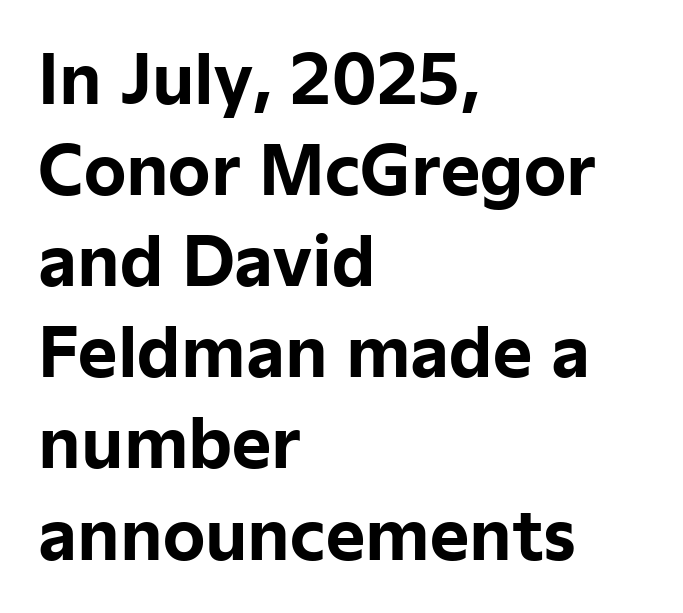
The image shows 67 px bold sans-serif type, upright; set left-aligned, normal line spacing (1.36x), normal letter spacing, not underlined; low stroke contrast and a medium x-height.
